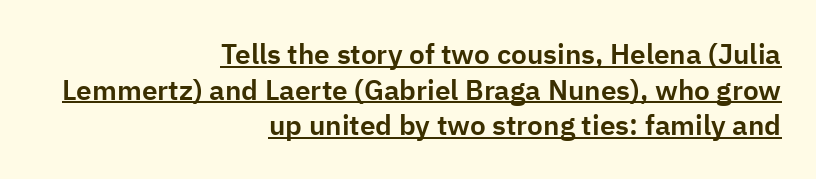
{"serif": "no", "italic": "no", "width": "normal", "stroke_contrast": "low", "x_height": "medium", "monospaced": "no", "underline": "yes", "align": "right", "line_spacing": "normal", "line_spacing_ratio": 1.27, "letter_spacing": "normal", "letter_spacing_em": 0.0, "glyph_px": 28}
